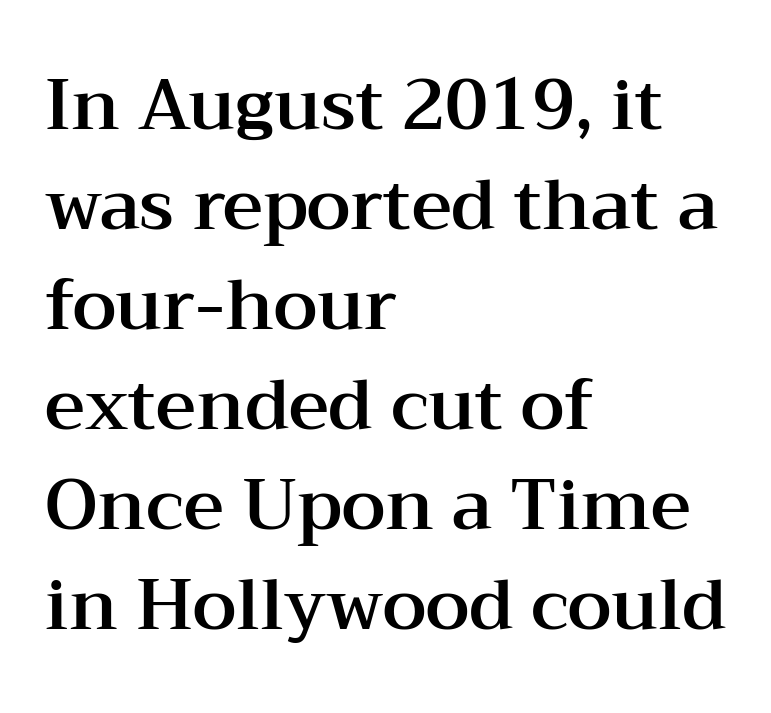
The image shows 70 px wide serif type, upright; set left-aligned, normal line spacing (1.43x), normal letter spacing, not underlined; medium stroke contrast and a medium x-height.
